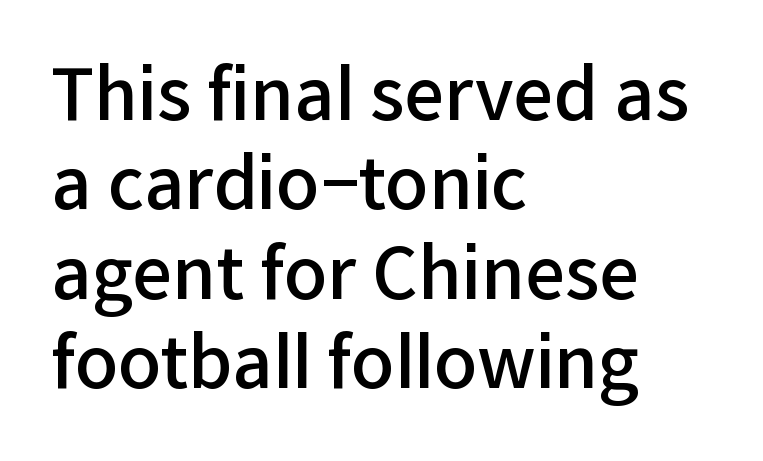
Q: Is the text bold? A: Semi-bold.
Q: Is the text italic (slanted)? A: No, it is upright.
Q: Is the typeface a serif or a sans-serif typeface? A: Sans-serif.
Q: Is the text underlined? A: No.
Q: How is the paragraph aligned? A: Left-aligned.
Q: Is the spacing between letters normal or unusually wide? A: Normal.
Q: Is the spacing between lines tight, normal or loose? A: Normal.
Q: Width (condensed, normal, or wide)? A: Normal.
Q: Stroke contrast? A: Low.
Q: x-height? A: Medium.
Q: Monospaced? A: No.
